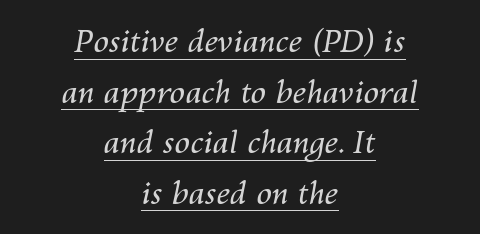
Q: Is the text bold? A: No.
Q: Is the text italic (slanted)? A: Yes, it leans right by about 10 degrees.
Q: Is the text underlined? A: Yes.
Q: How is the paragraph aligned? A: Centered.
Q: Is the spacing between letters normal or unusually wide? A: Normal.
Q: Is the spacing between lines tight, normal or loose? A: Normal.
Q: Width (condensed, normal, or wide)? A: Normal.
Q: Stroke contrast? A: Medium.
Q: x-height? A: Medium.
Q: Monospaced? A: No.
